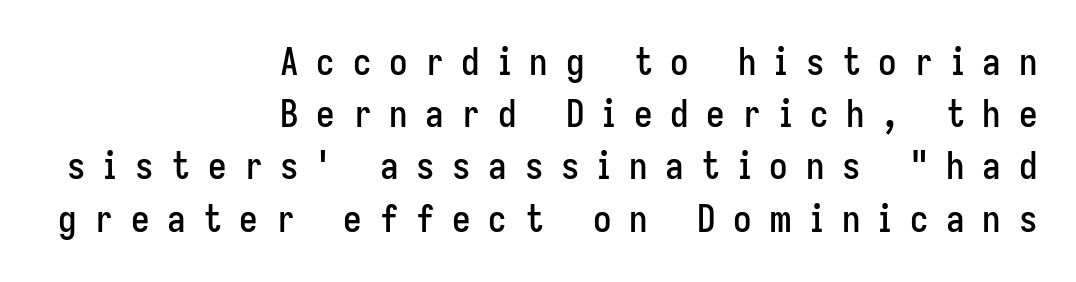
Q: Is the text italic (slanted)? A: No, it is upright.
Q: Is the typeface a serif or a sans-serif typeface? A: Sans-serif.
Q: Is the text underlined? A: No.
Q: How is the paragraph aligned? A: Right-aligned.
Q: Is the spacing between letters normal or unusually wide? A: Unusually wide.
Q: Is the spacing between lines tight, normal or loose? A: Normal.
Q: Width (condensed, normal, or wide)? A: Condensed.
Q: Stroke contrast? A: Low.
Q: x-height? A: Medium.
Q: Monospaced? A: No.
